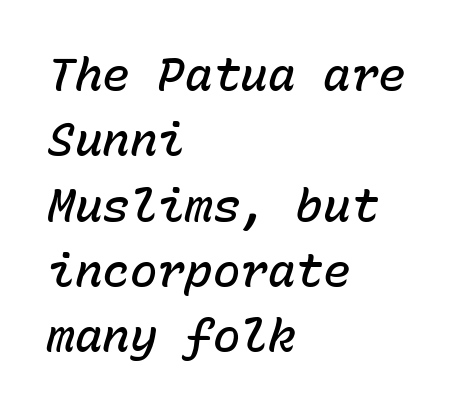
The image shows 46 px semibold type, italic (leaning right), monospaced; set left-aligned, normal line spacing (1.42x), normal letter spacing, not underlined; low stroke contrast and a medium x-height.
